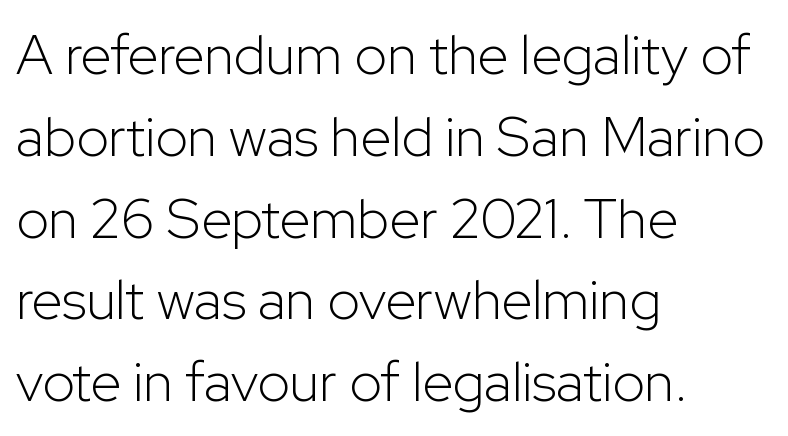
{"serif": "no", "italic": "no", "bold": "no", "weight": "light", "width": "normal", "stroke_contrast": "low", "x_height": "medium", "monospaced": "no", "underline": "no", "align": "left", "line_spacing": "normal", "line_spacing_ratio": 1.46, "letter_spacing": "normal", "letter_spacing_em": 0.0, "glyph_px": 56}
